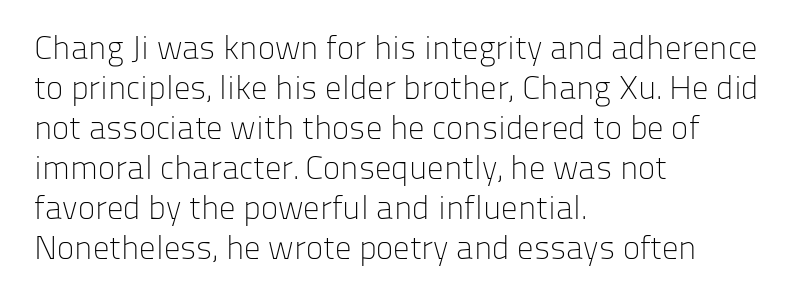
{"serif": "no", "italic": "no", "bold": "no", "weight": "light", "width": "normal", "stroke_contrast": "low", "x_height": "medium", "monospaced": "no", "underline": "no", "align": "left", "line_spacing_ratio": 1.21, "letter_spacing": "normal", "letter_spacing_em": 0.0, "glyph_px": 33}
